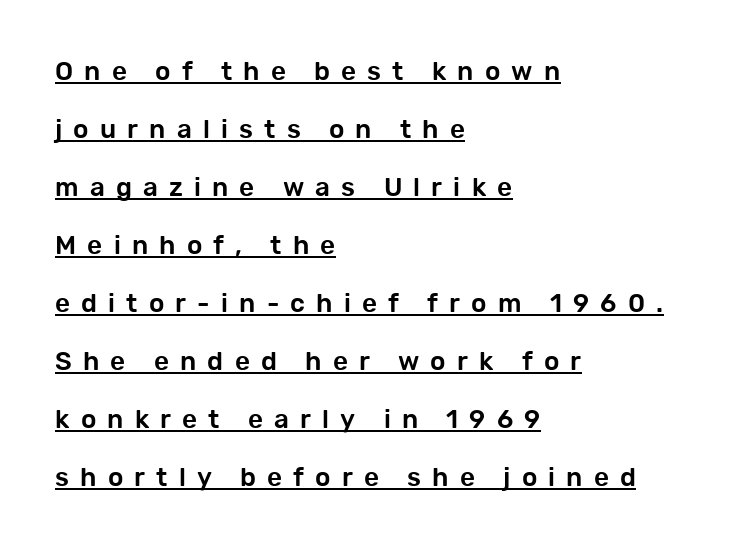
{"italic": "no", "underline": "yes", "align": "left", "line_spacing": "loose", "line_spacing_ratio": 2.23, "letter_spacing": "wide", "letter_spacing_em": 0.43, "glyph_px": 26}
